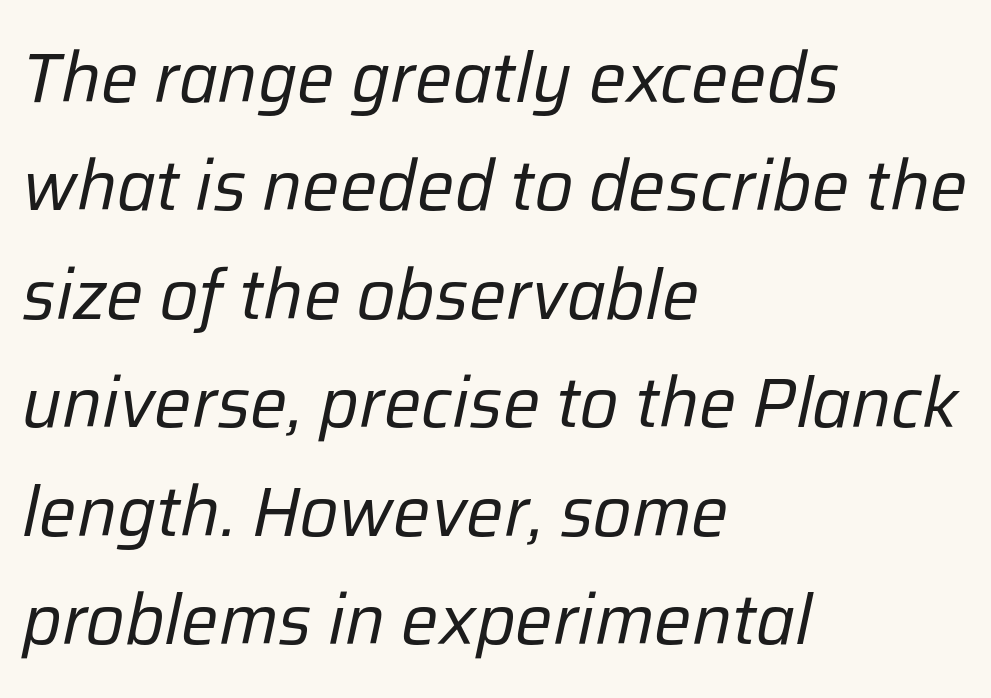
{"italic": "yes", "lean": "right", "slant_degrees": 12, "bold": "no", "weight": "regular", "width": "normal", "stroke_contrast": "low", "x_height": "medium", "monospaced": "no", "underline": "no", "align": "left", "line_spacing": "normal", "line_spacing_ratio": 1.55, "letter_spacing": "normal", "letter_spacing_em": 0.0, "glyph_px": 70}
